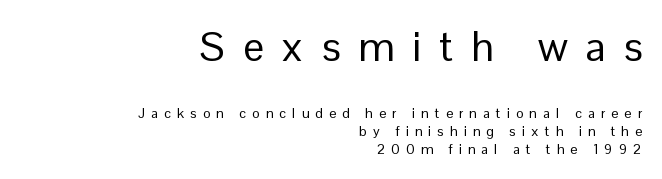
Q: Is the text bold? A: No.
Q: Is the text italic (slanted)? A: No, it is upright.
Q: Is the typeface a serif or a sans-serif typeface? A: Sans-serif.
Q: Is the text underlined? A: No.
Q: How is the paragraph aligned? A: Right-aligned.
Q: Is the spacing between letters normal or unusually wide? A: Unusually wide.
Q: Is the spacing between lines tight, normal or loose? A: Normal.
Q: Which block of text is set in a larger size, the first (top) or the second (bottom)? A: The first (top) one.
Q: Width (condensed, normal, or wide)? A: Normal.
Q: Stroke contrast? A: Low.
Q: x-height? A: Medium.
Q: Monospaced? A: No.
